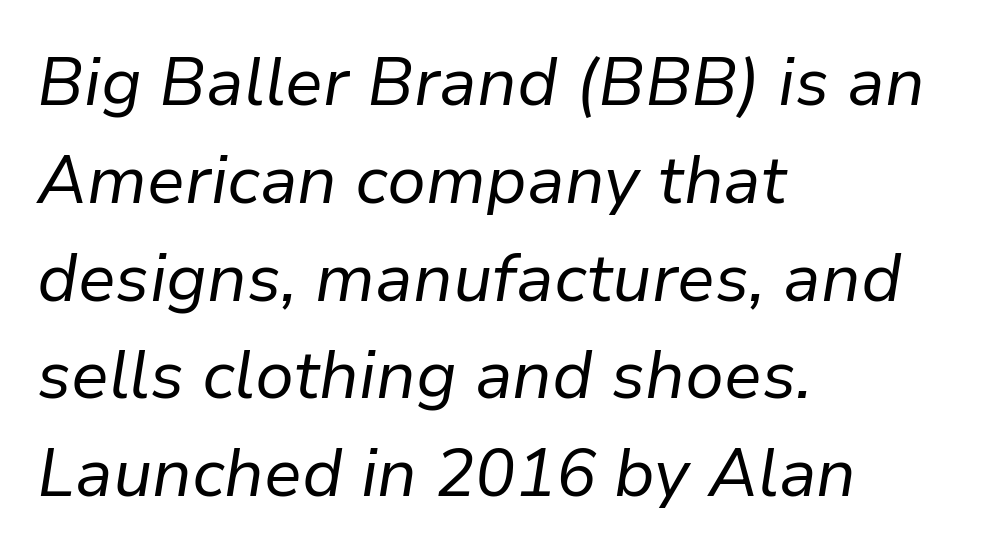
Q: Is the text bold? A: No.
Q: Is the text italic (slanted)? A: Yes, it leans right by about 9 degrees.
Q: Is the text underlined? A: No.
Q: How is the paragraph aligned? A: Left-aligned.
Q: Is the spacing between letters normal or unusually wide? A: Normal.
Q: Is the spacing between lines tight, normal or loose? A: Normal.
Q: Width (condensed, normal, or wide)? A: Normal.
Q: Stroke contrast? A: Low.
Q: x-height? A: Medium.
Q: Monospaced? A: No.
